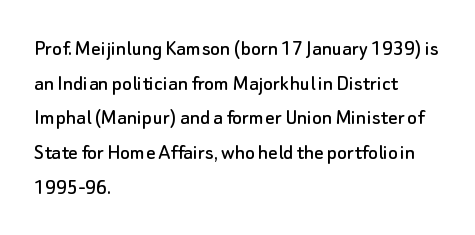
The image shows 23 px text type, upright; set left-aligned, normal line spacing (1.51x), normal letter spacing, not underlined.
